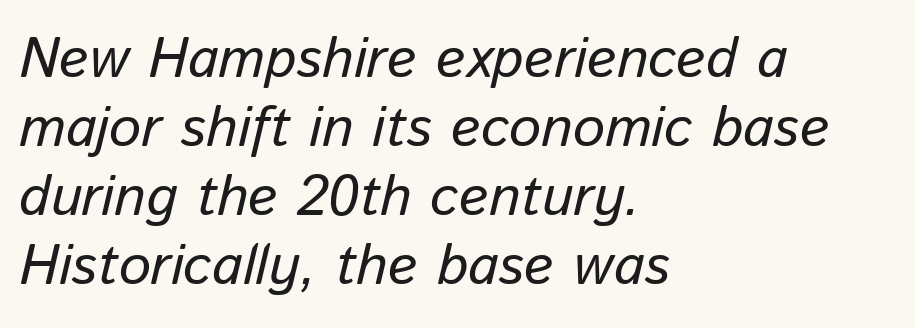
Q: Is the text bold? A: No.
Q: Is the text italic (slanted)? A: Yes, it leans right by about 13 degrees.
Q: Is the text underlined? A: No.
Q: How is the paragraph aligned? A: Left-aligned.
Q: Is the spacing between letters normal or unusually wide? A: Normal.
Q: Width (condensed, normal, or wide)? A: Normal.
Q: Stroke contrast? A: Low.
Q: x-height? A: Medium.
Q: Monospaced? A: No.
